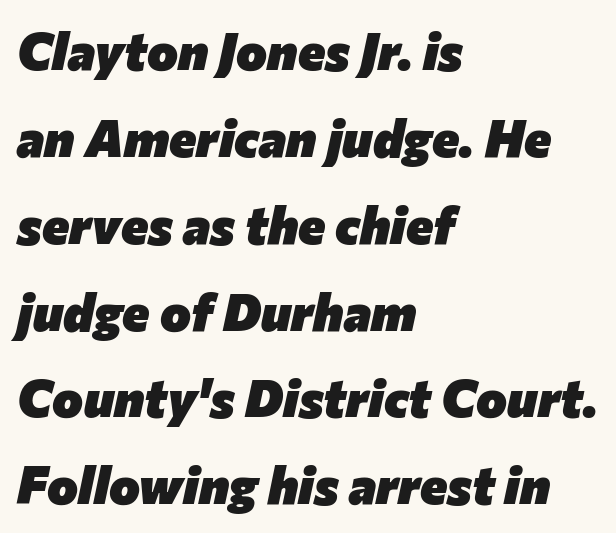
{"italic": "yes", "lean": "right", "slant_degrees": 12, "bold": "yes", "weight": "heavy", "width": "normal", "stroke_contrast": "low", "x_height": "medium", "monospaced": "no", "underline": "no", "align": "left", "line_spacing": "normal", "line_spacing_ratio": 1.67, "letter_spacing": "normal", "letter_spacing_em": 0.0, "glyph_px": 52}
